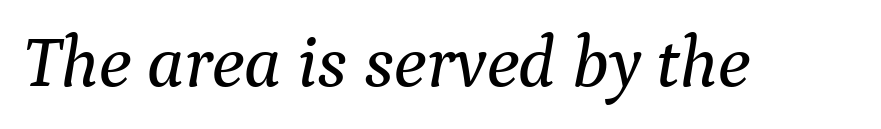
Note the varied advance widths — an 'i' is clearly narrower than an 'm'. This rendering leaves character spacing at its baseline value. Words float on clear page, feet unadorned. A typesetter would mark this as italic.
